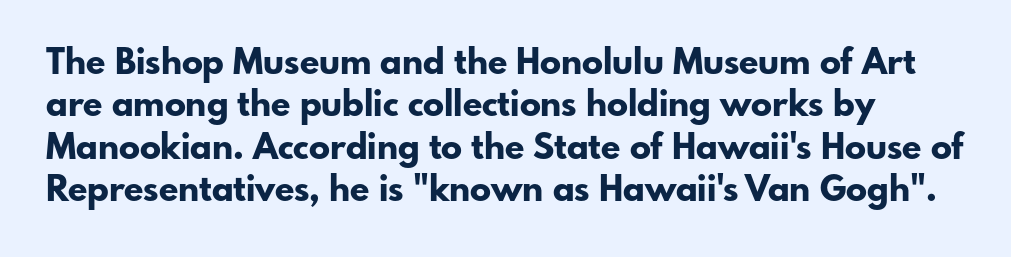
The image shows 35 px bold sans-serif type, upright; set line spacing 1.21x, normal letter spacing, not underlined; low stroke contrast and a small x-height.
